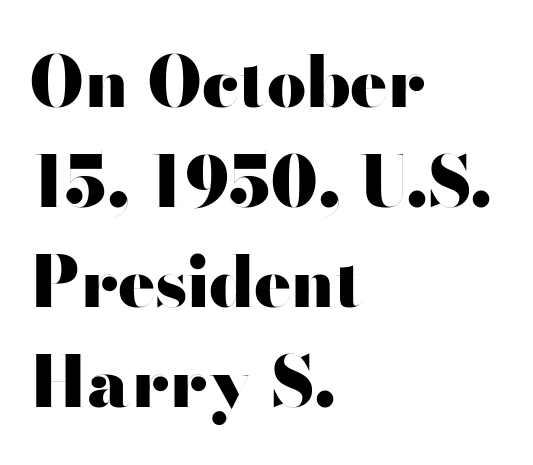
The image shows 69 px heavy, wide type, upright; set left-aligned, normal line spacing (1.45x), normal letter spacing, not underlined; high stroke contrast and a small x-height.
